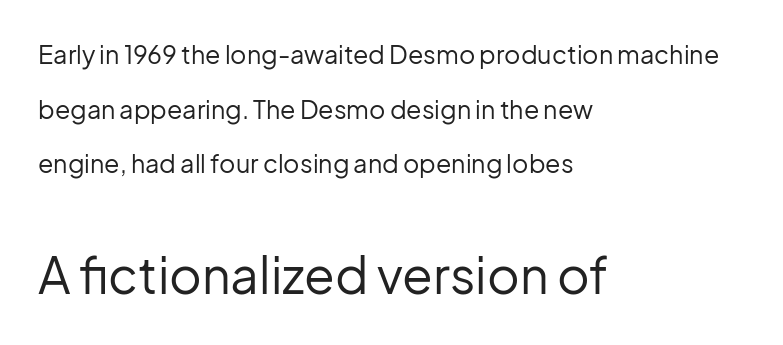
{"serif": "no", "italic": "no", "bold": "no", "weight": "regular", "width": "normal", "stroke_contrast": "low", "x_height": "medium", "monospaced": "no", "underline": "no", "align": "left", "line_spacing": "loose", "line_spacing_ratio": 2.19, "letter_spacing": "normal", "letter_spacing_em": 0.0, "larger_block": "second", "size_ratio": 2.0, "glyph_px": 50}
